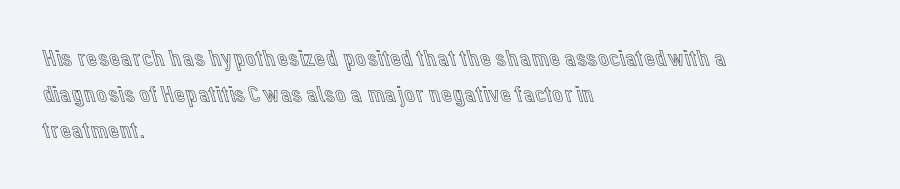
Q: Is the text italic (slanted)? A: Yes.
Q: Is the text underlined? A: No.
Q: How is the paragraph aligned? A: Left-aligned.
Q: Is the spacing between letters normal or unusually wide? A: Normal.
Q: Is the spacing between lines tight, normal or loose? A: Normal.
